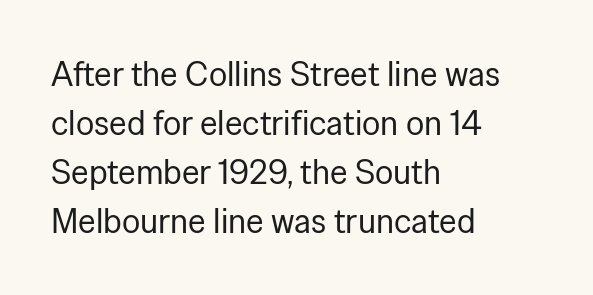
Q: Is the text bold? A: No.
Q: Is the text italic (slanted)? A: No, it is upright.
Q: Is the typeface a serif or a sans-serif typeface? A: Sans-serif.
Q: Is the text underlined? A: No.
Q: How is the paragraph aligned? A: Left-aligned.
Q: Is the spacing between letters normal or unusually wide? A: Normal.
Q: Is the spacing between lines tight, normal or loose? A: Normal.
Q: Width (condensed, normal, or wide)? A: Normal.
Q: Stroke contrast? A: Low.
Q: x-height? A: Medium.
Q: Monospaced? A: No.
